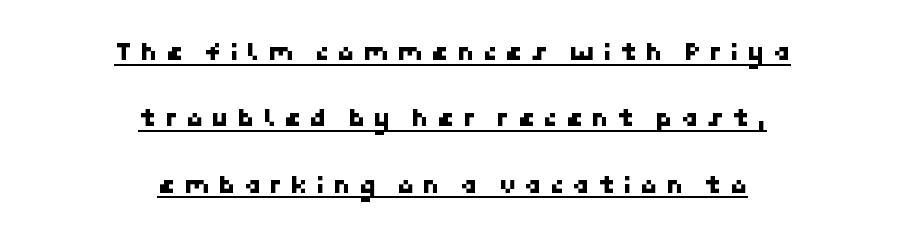
Q: Is the typeface a serif or a sans-serif typeface? A: Sans-serif.
Q: Is the text underlined? A: Yes.
Q: How is the paragraph aligned? A: Centered.
Q: Is the spacing between letters normal or unusually wide? A: Unusually wide.
Q: Is the spacing between lines tight, normal or loose? A: Loose.
Q: Width (condensed, normal, or wide)? A: Normal.
Q: Stroke contrast? A: Low.
Q: x-height? A: Medium.
